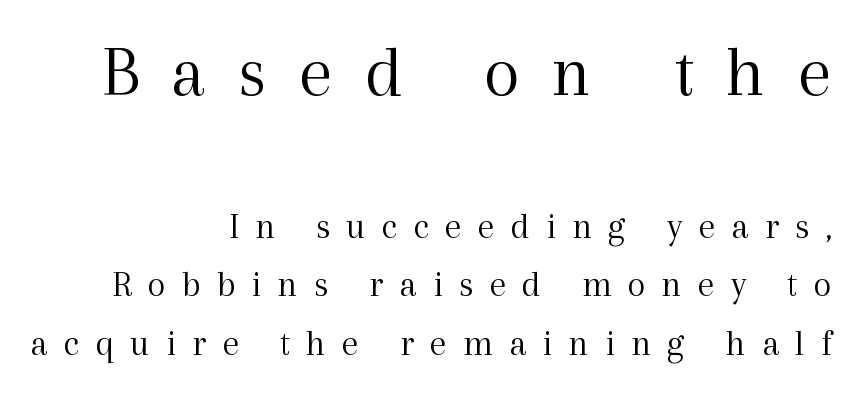
The image shows 74 px light serif type, upright; set right-aligned, normal line spacing (1.57x), unusually wide letter spacing (+0.44 em), not underlined; the first (top) block is 2.0x larger; a medium x-height.
